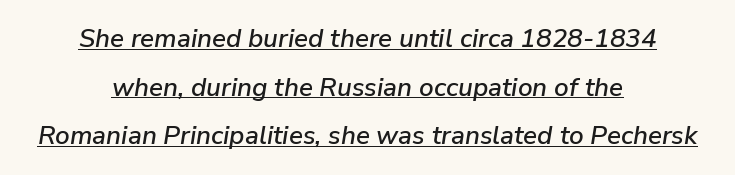
The image shows 26 px text type, italic (leaning right); set centered, line spacing 1.87x, normal letter spacing, underlined.
